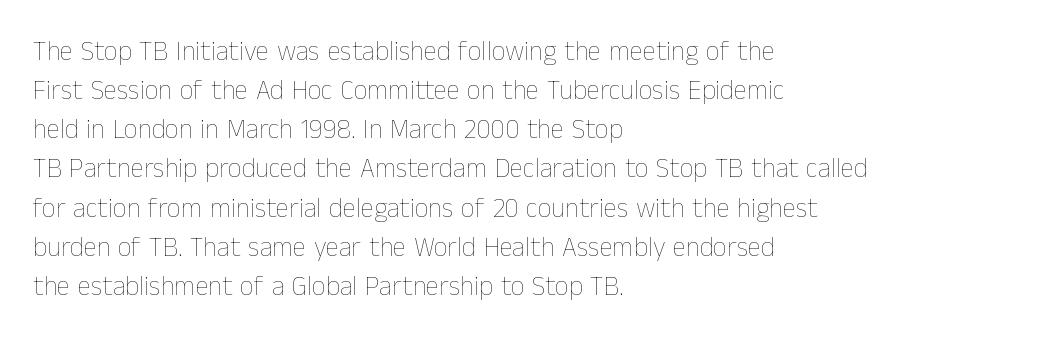
{"italic": "no", "bold": "no", "underline": "no", "align": "left", "line_spacing": "normal", "line_spacing_ratio": 1.45, "letter_spacing": "normal", "letter_spacing_em": 0.0, "glyph_px": 27}
